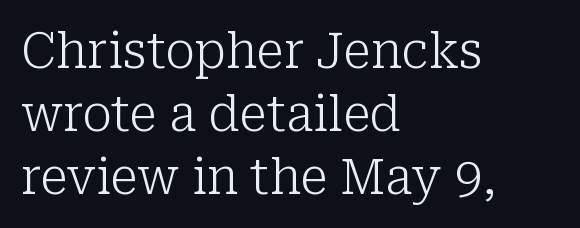
Leading: standard. Layout note: lines flush left. The letters stand upright; this is a roman face. The specimen omits any rule beneath the text block's lines.
